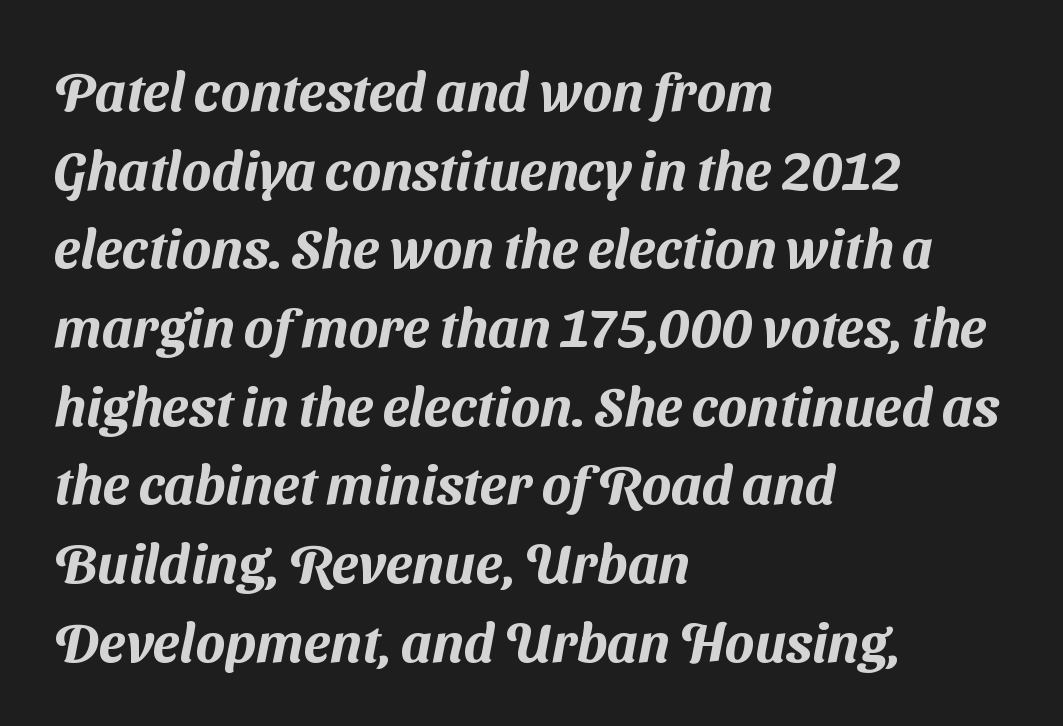
{"serif": "no", "width": "normal", "stroke_contrast": "medium", "x_height": "medium", "monospaced": "no", "underline": "no", "align": "left", "line_spacing": "normal", "line_spacing_ratio": 1.43, "letter_spacing": "normal", "letter_spacing_em": 0.0, "glyph_px": 55}
